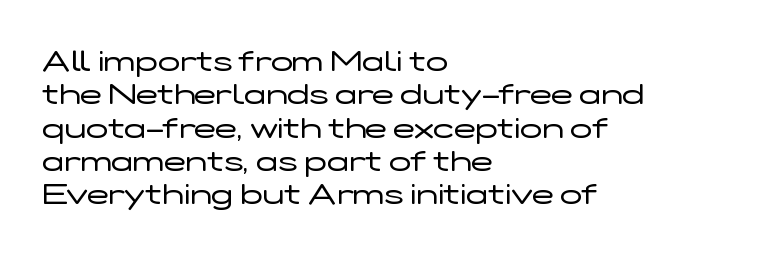
Vertical spacing — tight. Notice how the passage keeps a crisp vertical edge on the left only. No extra tracking has been applied to these lines. Stems and bowls with no extra thickness — not bold. The letters advance in unequal steps, a hallmark of proportional type. Nobody drew a line under any word here.
